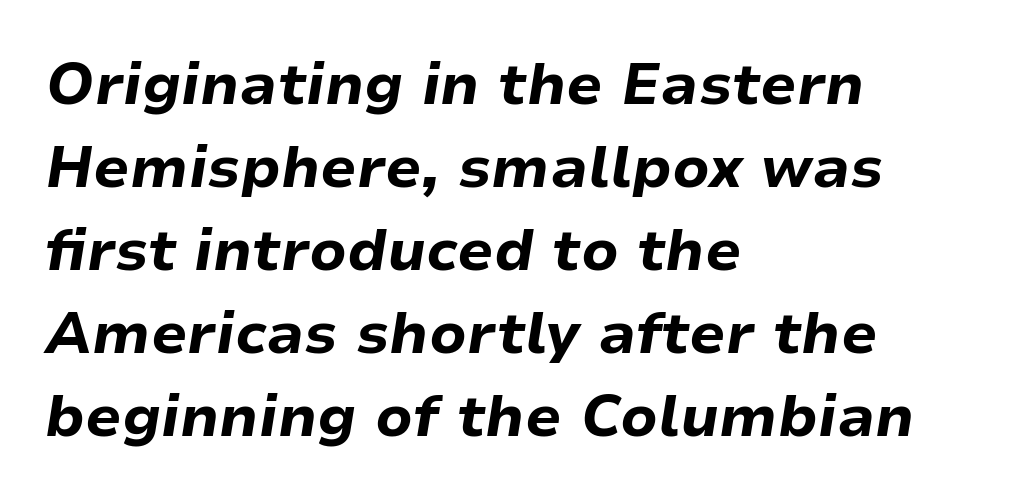
{"italic": "yes", "lean": "right", "slant_degrees": 9, "bold": "yes", "weight": "bold", "width": "normal", "stroke_contrast": "low", "x_height": "medium", "monospaced": "no", "underline": "no", "align": "left", "line_spacing": "normal", "line_spacing_ratio": 1.43, "letter_spacing": "normal", "letter_spacing_em": 0.0, "glyph_px": 58}
